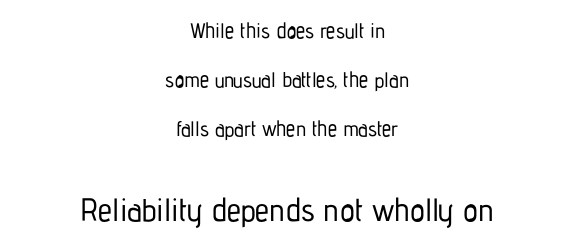
The space between consecutive lines is lavish. Tall strokes in this sample are plumb rather than angled. The letterforms sit shoulder to shoulder at normal distance. Is this a sans? Yes — the strokes have no serifs.
